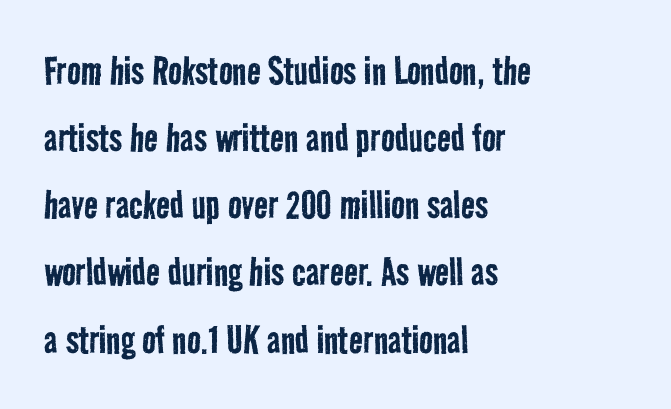
The image shows 46 px regular-weight, condensed sans-serif type; set left-aligned, normal line spacing (1.46x), normal letter spacing, not underlined; low stroke contrast and a medium x-height.
